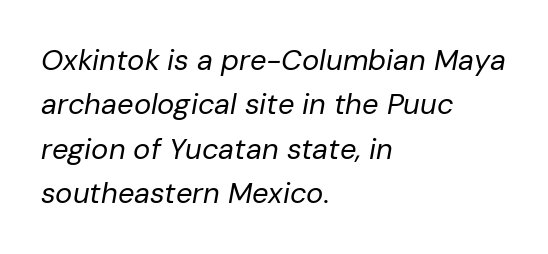
Q: Is the text bold? A: No.
Q: Is the text italic (slanted)? A: Yes, it leans right by about 10 degrees.
Q: Is the text underlined? A: No.
Q: How is the paragraph aligned? A: Left-aligned.
Q: Is the spacing between letters normal or unusually wide? A: Normal.
Q: Is the spacing between lines tight, normal or loose? A: Normal.
Q: Width (condensed, normal, or wide)? A: Normal.
Q: Stroke contrast? A: Low.
Q: x-height? A: Medium.
Q: Monospaced? A: No.
